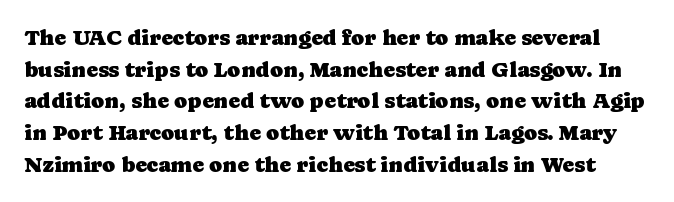
{"italic": "no", "underline": "no", "line_spacing": "normal", "line_spacing_ratio": 1.44, "letter_spacing": "normal", "letter_spacing_em": 0.0, "glyph_px": 22}
